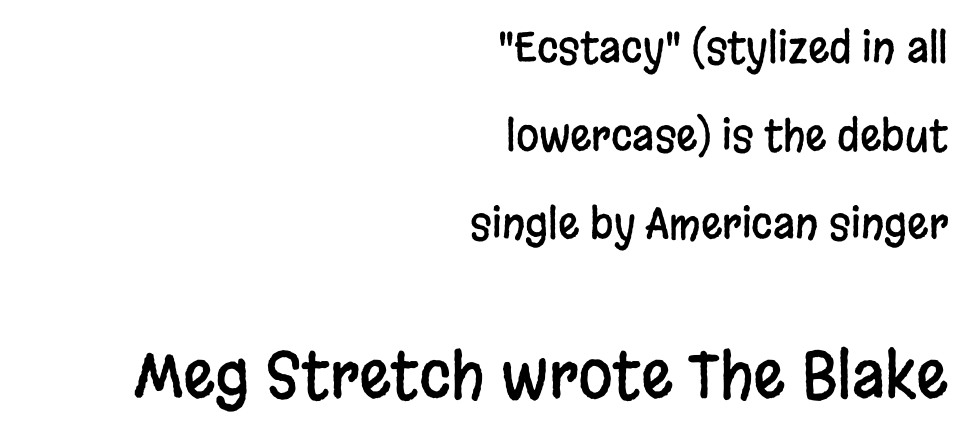
The image shows 63 px condensed sans-serif type, upright; set right-aligned, loose line spacing (2.09x), normal letter spacing, not underlined; the second (bottom) block is 1.5x larger; low stroke contrast and a large x-height.
